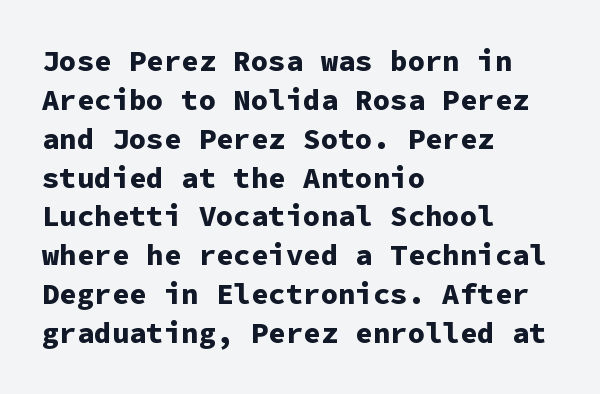
The image shows 29 px bold sans-serif type, upright, monospaced; set left-aligned, normal line spacing (1.34x), normal letter spacing, not underlined; low stroke contrast and a medium x-height.
